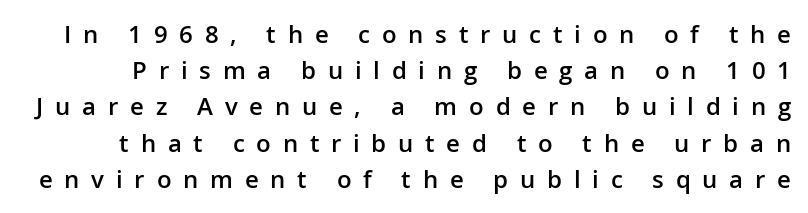
Style check: upright. A typesetter would call this leading conventional body-copy spacing. A bare baseline throughout the passage. Is the type bold? Partly — it's a semibold, heavier than regular but not fully bold.
